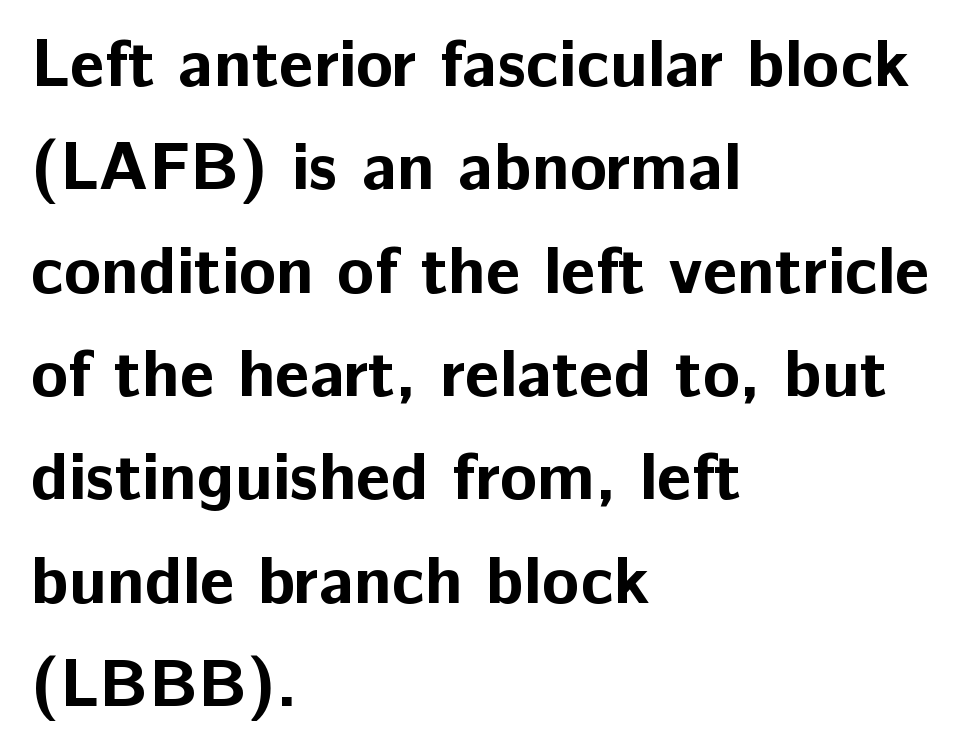
There is no visible air inserted between adjacent glyphs. Beneath every word, the page is bare. Spacing verdict: proportional, widths tailored to each character. A student would call this left alignment; a typographer would say flush left, rag right. The rows are spaced the way most documents space them.
